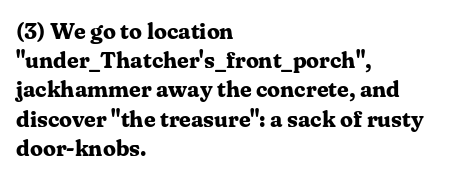
The image shows 23 px bold type, upright; set left-aligned, normal line spacing (1.27x), normal letter spacing, not underlined.
